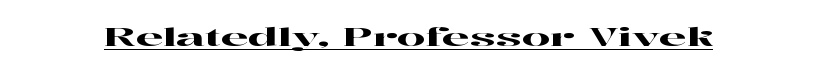
You can tell it's not italic because the verticals are truly vertical. Honestly, the letter spacing is just normal — you wouldn't notice it. Students, observe the line beneath the letters — that is underlining.
